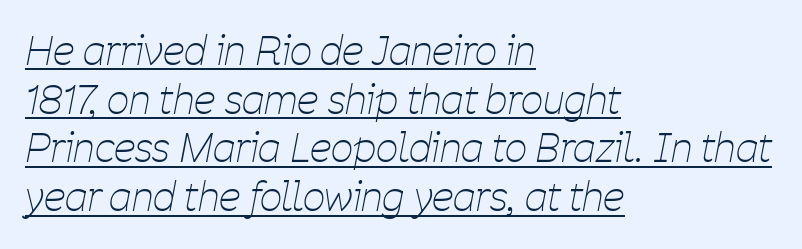
The image shows 39 px thin, condensed type, italic (leaning right); set left-aligned, normal line spacing (1.25x), normal letter spacing, underlined; low stroke contrast and a medium x-height.
